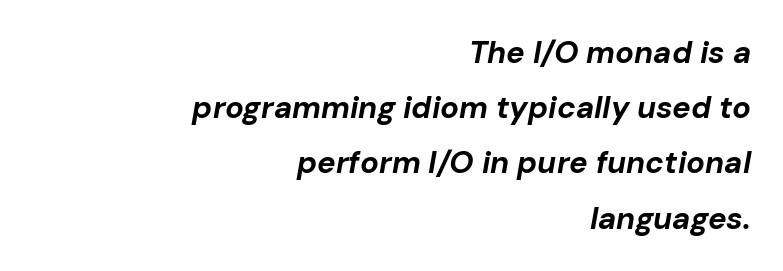
The image shows 31 px bold type, italic (leaning right); set right-aligned, line spacing 1.78x, normal letter spacing, not underlined; low stroke contrast and a medium x-height.
